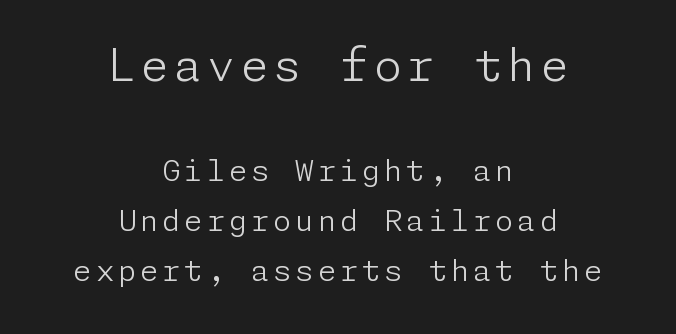
The image shows 45 px light sans-serif type, upright; set centered, normal line spacing (1.68x), not underlined; the first (top) block is 1.5x larger; low stroke contrast and a medium x-height.
